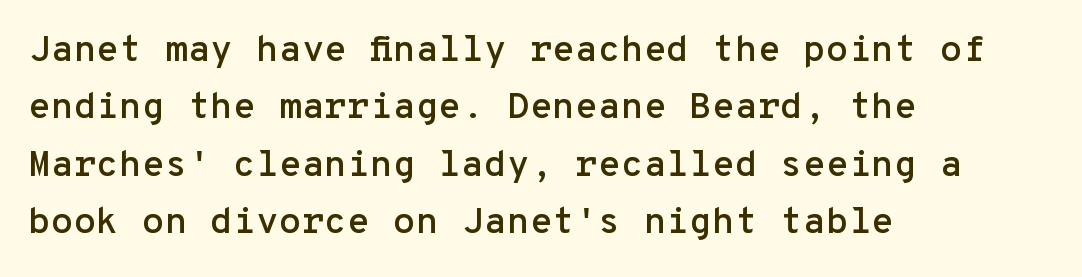
Line beginnings align vertically; line endings do not. Note the uniform advance width — an 'i' takes as much space as an 'm'. The typeface chosen for these lines omits serifs. What's the leading like? Ordinary, nothing unusual. Any mark beneath the type? The region is blank. A typesetter would mark this as roman, not italic.
